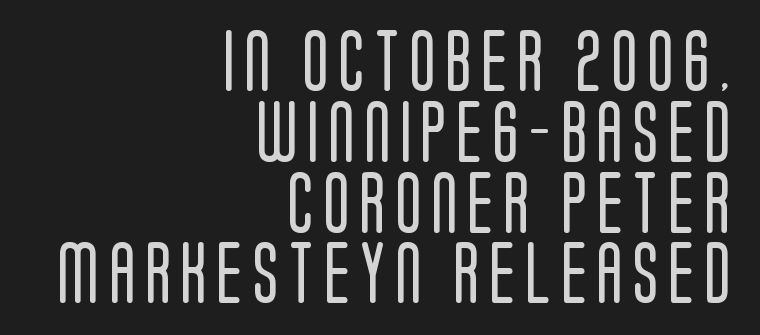
Q: Is the text bold? A: No.
Q: Is the text italic (slanted)? A: No, it is upright.
Q: Is the typeface a serif or a sans-serif typeface? A: Sans-serif.
Q: Is the text underlined? A: No.
Q: How is the paragraph aligned? A: Right-aligned.
Q: Width (condensed, normal, or wide)? A: Condensed.
Q: Stroke contrast? A: Low.
Q: x-height? A: Large.
Q: Monospaced? A: No.
